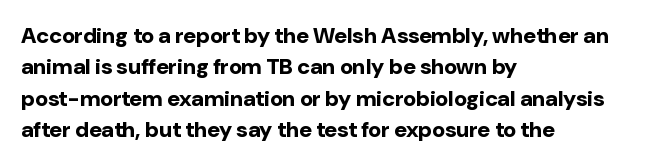
The image shows 22 px bold type, upright; set left-aligned, normal line spacing (1.43x), normal letter spacing, not underlined.
